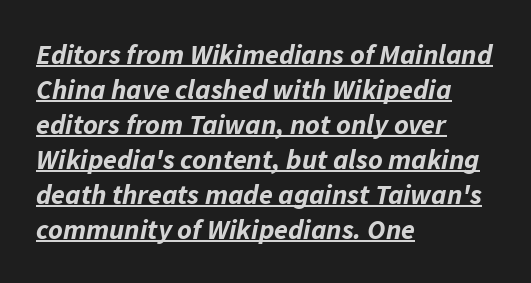
The sample's only ornament is a line tracing under the words. Observe the lean: these are italic letterforms. Line starts are locked; line ends wander. The face used here is proportionally spaced, like ordinary book or web type.
